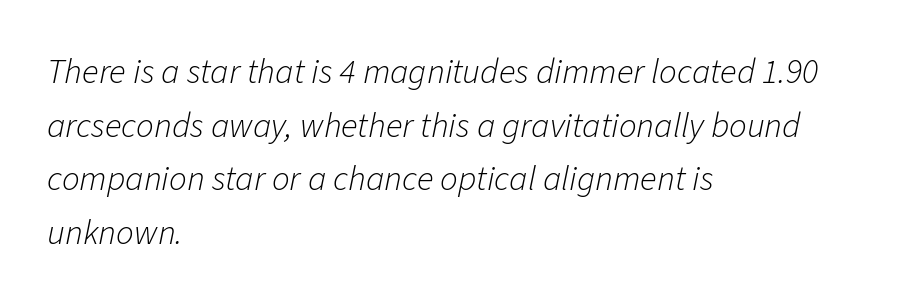
The image shows 35 px light type, italic (leaning right); set left-aligned, normal line spacing (1.53x), normal letter spacing, not underlined; low stroke contrast and a medium x-height.
